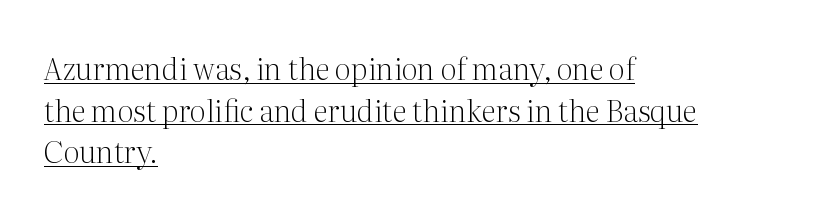
Q: Is the text bold? A: No.
Q: Is the text italic (slanted)? A: No, it is upright.
Q: Is the typeface a serif or a sans-serif typeface? A: Serif.
Q: Is the text underlined? A: Yes.
Q: How is the paragraph aligned? A: Left-aligned.
Q: Is the spacing between letters normal or unusually wide? A: Normal.
Q: Is the spacing between lines tight, normal or loose? A: Normal.
Q: Width (condensed, normal, or wide)? A: Normal.
Q: Stroke contrast? A: Medium.
Q: x-height? A: Medium.
Q: Monospaced? A: No.
